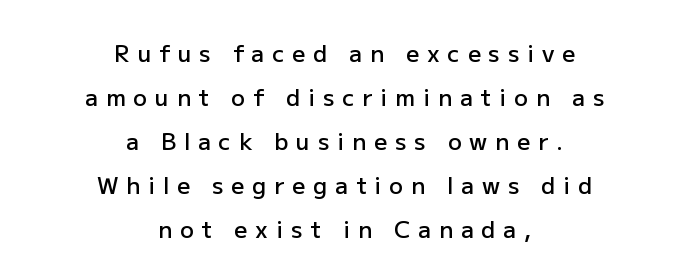
The leading is generous, giving the passage an open texture. The space directly below the letters is spotless. The specimen reads as upright at a glance. Heft: intermediate — a semibold. These lines are centered, leaving both edges ragged. The face used here is rendered with a markedly widened letterfit.
